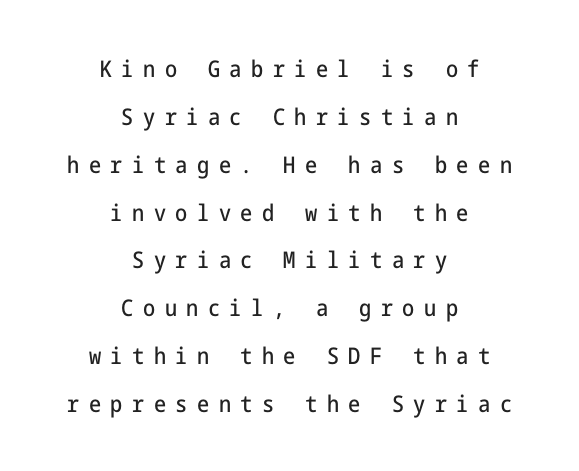
{"italic": "no", "underline": "no", "align": "center", "line_spacing": "loose", "line_spacing_ratio": 2.08, "letter_spacing": "wide", "letter_spacing_em": 0.41, "glyph_px": 23}
